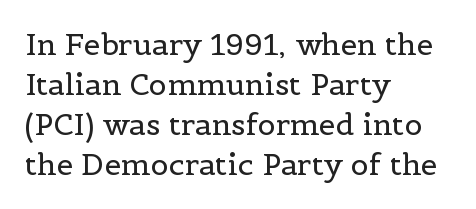
The image shows 30 px regular-weight serif type, upright; set left-aligned, normal line spacing (1.33x), normal letter spacing, not underlined; a medium x-height.
